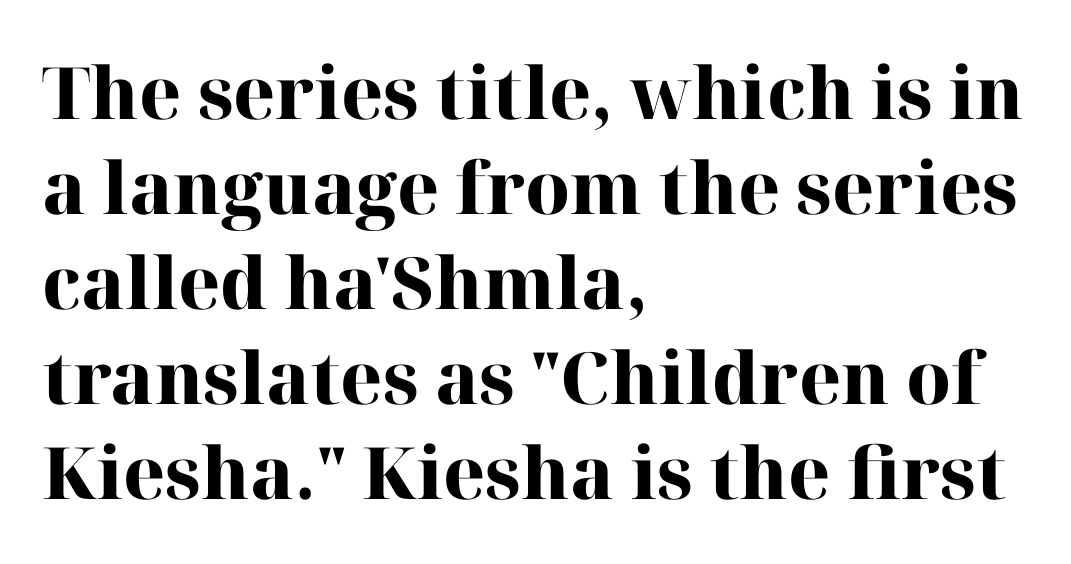
The image shows 72 px heavy serif type, upright; set left-aligned, normal line spacing (1.32x), normal letter spacing, not underlined; high stroke contrast and a medium x-height.
